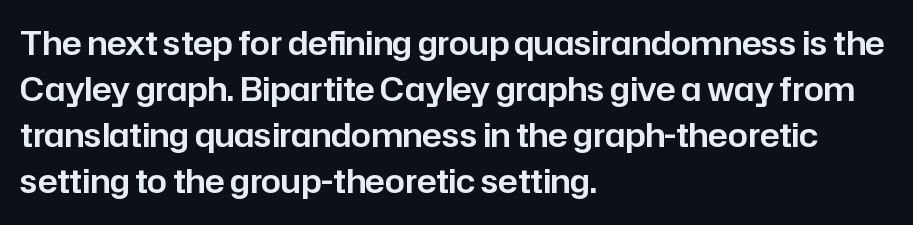
If you measured baseline to baseline, you'd find a middling distance. Characters remain perfectly vertical along every line. The text was rendered using a sans face with plain stroke endings. Is this a fixed-width face? No — the glyphs have proportional, varying widths. The specimen omits any rule beneath the text block's lines.
